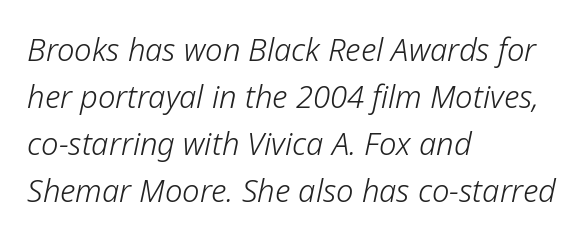
{"italic": "yes", "lean": "right", "slant_degrees": 12, "bold": "no", "weight": "light", "width": "normal", "stroke_contrast": "low", "x_height": "medium", "monospaced": "no", "underline": "no", "align": "left", "line_spacing": "normal", "line_spacing_ratio": 1.52, "letter_spacing": "normal", "letter_spacing_em": 0.0, "glyph_px": 31}
